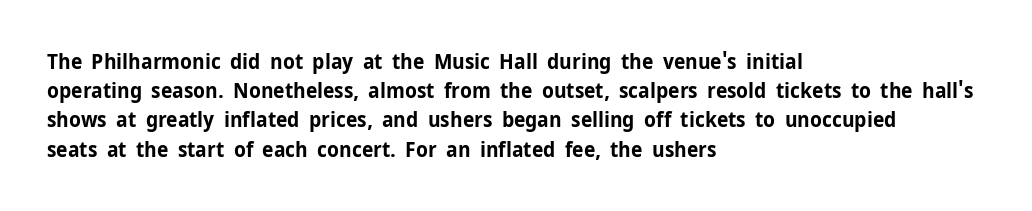
When letters stand straight like this, we call the style roman or upright. Line starts are locked; line ends wander. Quick note: underline off. Words appear dense and cohesive because spacing is normal. A normal amount of white space separates one row of letters from the next.
